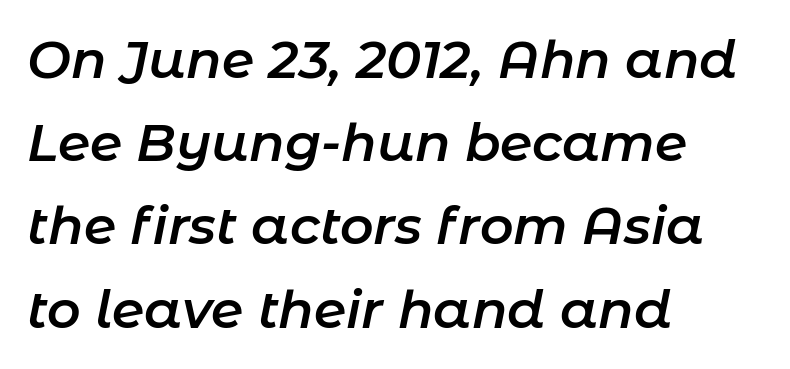
This sample has the flowing, uneven cadence of proportional lettering. Posture: slanted. Leftover space on each line is placed entirely after the last word. The glyphs have the mass of a demibold cut, below bold. Observe the ordinary spacing: letters are neighbours, not strangers.
